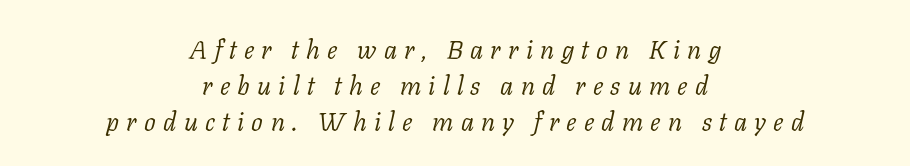
A light-to-regular cut is what we see here. Lines of text with bare space underneath. Typeset on center — no edge is straight. Italic: yes, the glyphs are oblique.
